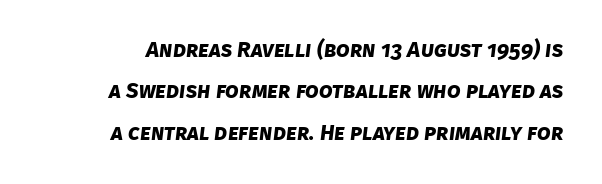
Q: Is the text bold? A: Yes.
Q: Is the text underlined? A: No.
Q: Is the spacing between letters normal or unusually wide? A: Normal.
